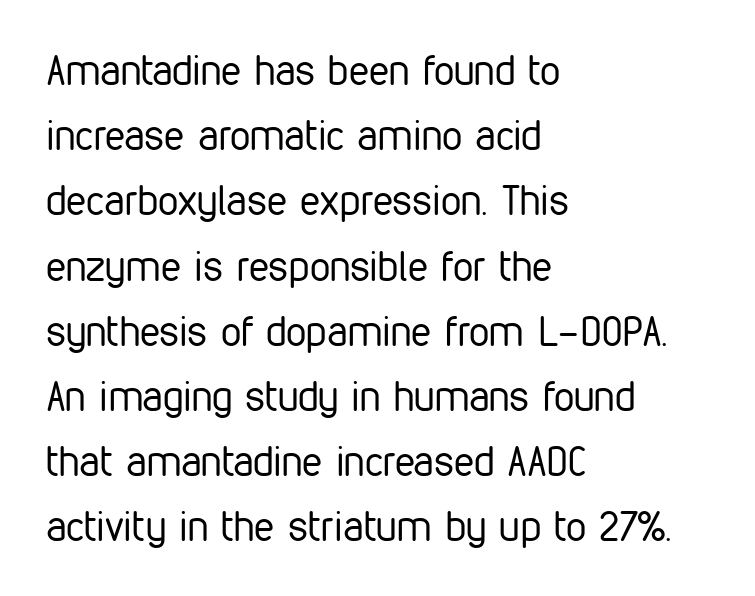
The image shows 41 px regular-weight, condensed sans-serif type, upright; set left-aligned, normal line spacing (1.59x), normal letter spacing, not underlined; low stroke contrast and a medium x-height.
